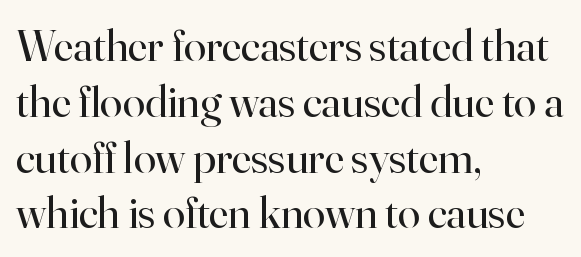
The image shows 45 px regular-weight serif type, upright; set left-aligned, line spacing 1.24x, normal letter spacing, not underlined; high stroke contrast and a small x-height.
